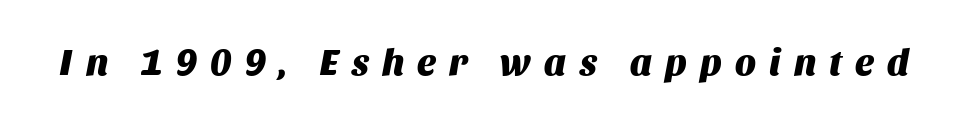
Spacing between characters has been opened up far beyond the box default. Underline: absent. The rendering uses natural spacing where letterforms have individual widths. Posture: slanted. Heft: maximum for text — a bold.
